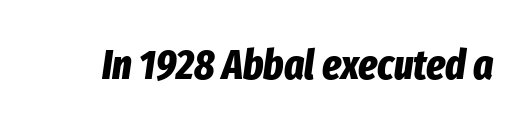
Note the varied advance widths — an 'i' is clearly narrower than an 'm'. Just letters on the line, the space beneath them empty. The rendering uses a bold face; every stroke is thick and dark. In terms of letterspacing, this is plain default setting. Characters are canted at an angle relative to the baseline's perpendicular.
